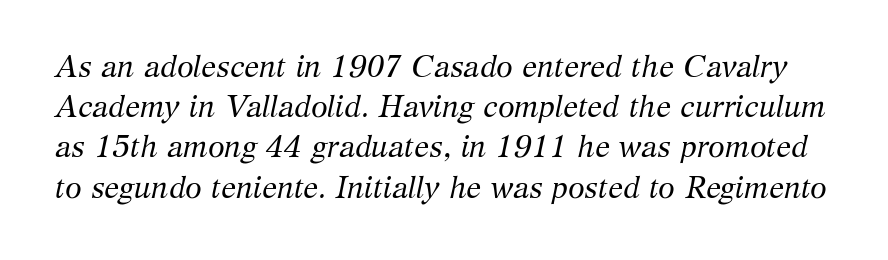
Regarding leading, the lines here are spaced in the standard way. Default kerning and tracking; the words read as compact shapes. Think of a printed novel: that variable character pitch is what you see here. The typography opts for an oblique posture over an upright one.
